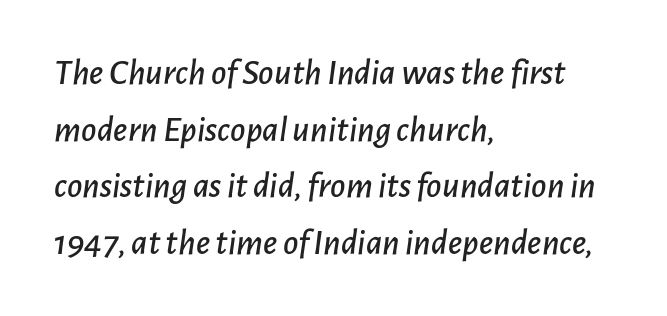
{"italic": "yes", "lean": "right", "slant_degrees": 7, "width": "normal", "stroke_contrast": "low", "x_height": "medium", "monospaced": "no", "underline": "no", "align": "left", "line_spacing": "normal", "line_spacing_ratio": 1.53, "letter_spacing": "normal", "letter_spacing_em": 0.0, "glyph_px": 37}
